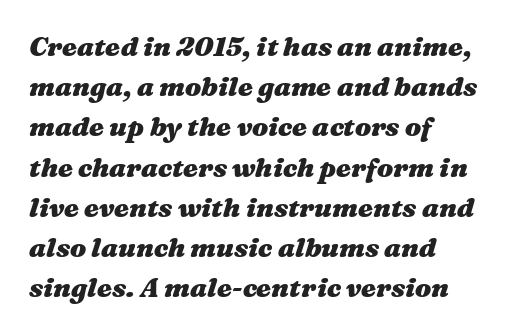
{"italic": "yes", "lean": "right", "slant_degrees": 16, "bold": "yes", "underline": "no", "align": "left", "line_spacing": "normal", "line_spacing_ratio": 1.49, "letter_spacing": "normal", "letter_spacing_em": 0.0, "glyph_px": 27}
